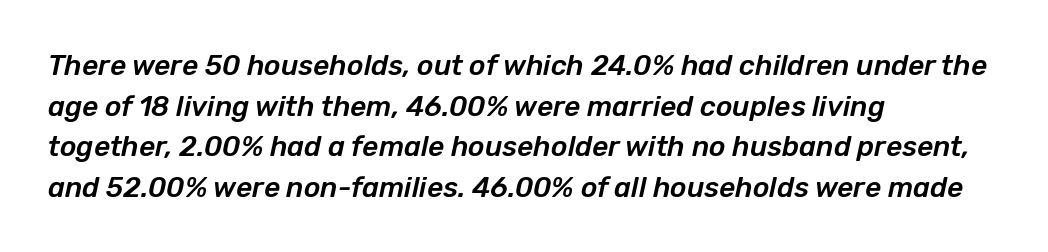
Q: Is the text italic (slanted)? A: Yes, it leans right by about 12 degrees.
Q: Is the text underlined? A: No.
Q: How is the paragraph aligned? A: Left-aligned.
Q: Is the spacing between letters normal or unusually wide? A: Normal.
Q: Is the spacing between lines tight, normal or loose? A: Normal.
Q: Width (condensed, normal, or wide)? A: Normal.
Q: Stroke contrast? A: Low.
Q: x-height? A: Medium.
Q: Monospaced? A: No.
